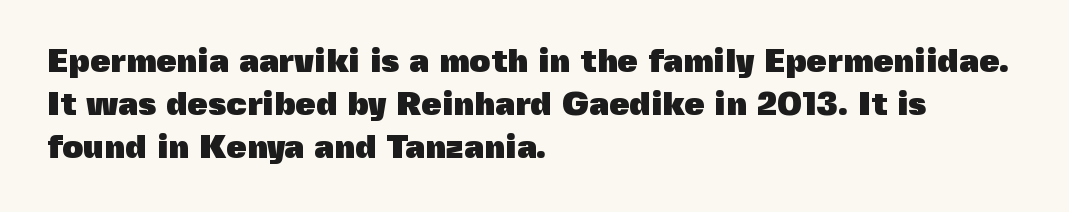
The image shows 33 px heavy sans-serif type, upright; set left-aligned, normal line spacing (1.3x), normal letter spacing, not underlined; a medium x-height.
